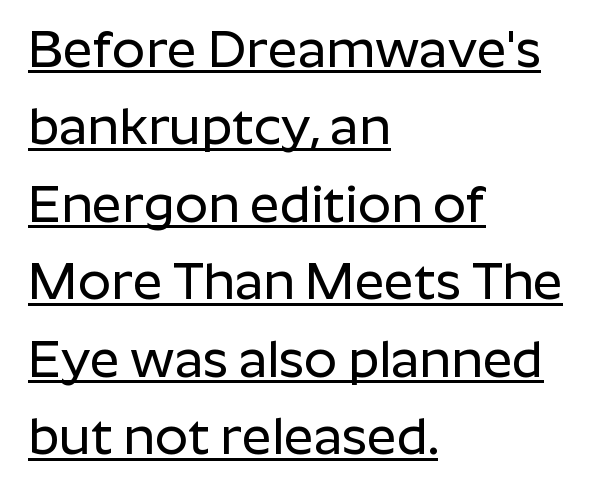
Decoration check: the copy is underlined. Style check: upright. Are there feet on the stems? There aren't — it's a sans. Leading: standard. The type is set solid horizontally, with unmodified tracking.
